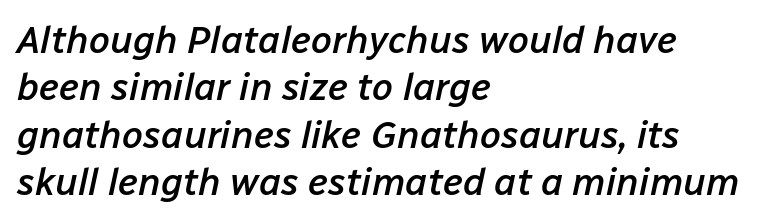
The image shows 38 px semibold type, italic (leaning right); set left-aligned, normal line spacing (1.25x), normal letter spacing, not underlined; low stroke contrast and a medium x-height.
